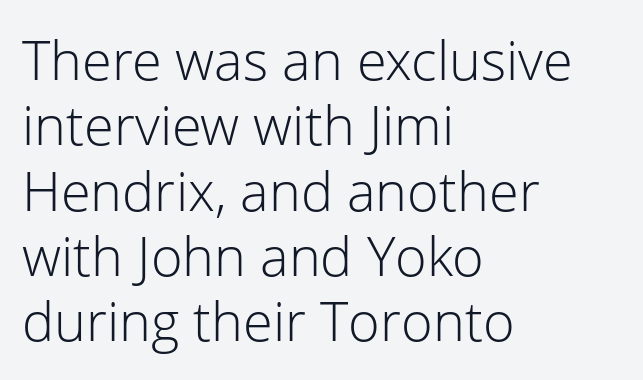
The image shows 54 px light sans-serif type, upright; set left-aligned, line spacing 1.21x, normal letter spacing, not underlined; low stroke contrast and a medium x-height.
